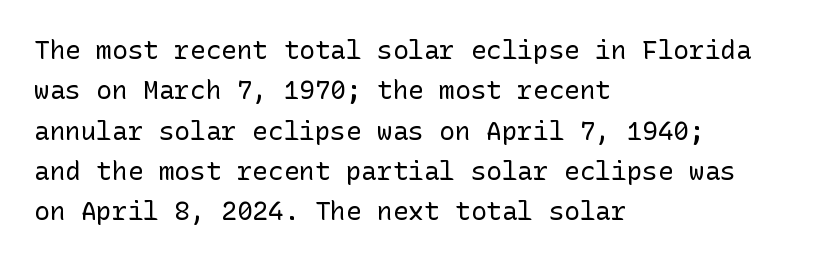
{"italic": "no", "bold": "no", "underline": "no", "align": "left", "line_spacing": "normal", "line_spacing_ratio": 1.55, "letter_spacing": "normal", "letter_spacing_em": 0.0, "glyph_px": 26}
